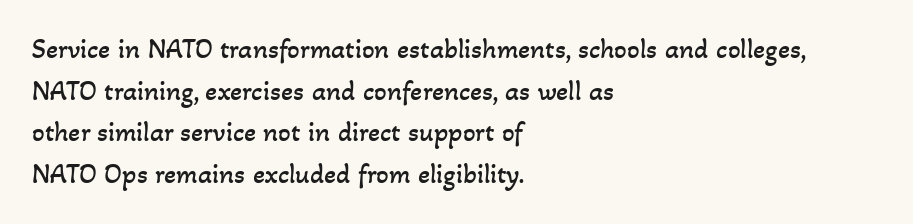
The image shows 28 px regular-weight type; set left-aligned, normal line spacing (1.49x), normal letter spacing, not underlined; low stroke contrast and a small x-height.
